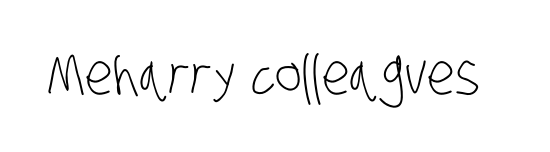
Is the letter spacing exaggerated? No — it looks like the ordinary default. This rendering features lettering with no underline. The strokes carry an ordinary text weight at most. Classification — sans serif. Do the characters align in a grid? No, the font is proportional.
